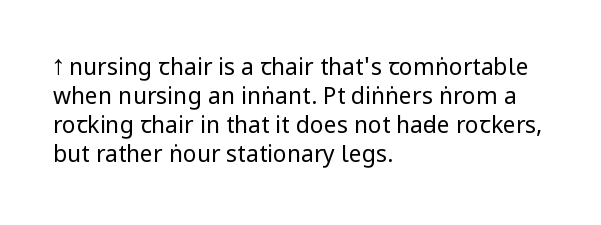
The image shows 23 px text type, upright; set left-aligned, normal line spacing (1.26x), normal letter spacing, not underlined.
